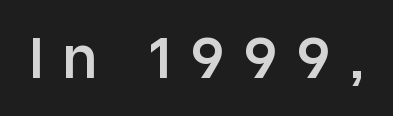
Q: Is the text bold? A: Semi-bold.
Q: Is the text italic (slanted)? A: No, it is upright.
Q: Is the typeface a serif or a sans-serif typeface? A: Sans-serif.
Q: Is the text underlined? A: No.
Q: Is the spacing between letters normal or unusually wide? A: Unusually wide.
Q: Width (condensed, normal, or wide)? A: Normal.
Q: Stroke contrast? A: Low.
Q: x-height? A: Large.
Q: Monospaced? A: No.
